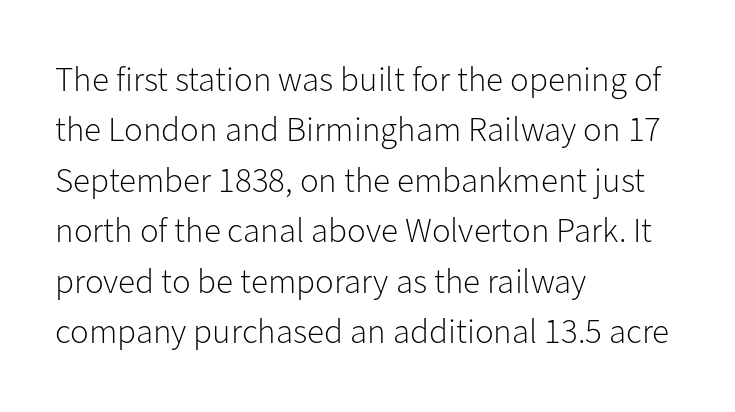
The image shows 35 px light sans-serif type, upright; set left-aligned, normal line spacing (1.44x), normal letter spacing, not underlined; low stroke contrast and a medium x-height.
